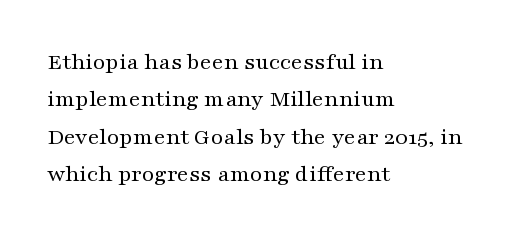
{"italic": "no", "bold": "no", "underline": "no", "align": "left", "line_spacing": "normal", "line_spacing_ratio": 1.56, "letter_spacing": "normal", "letter_spacing_em": 0.0, "glyph_px": 24}
